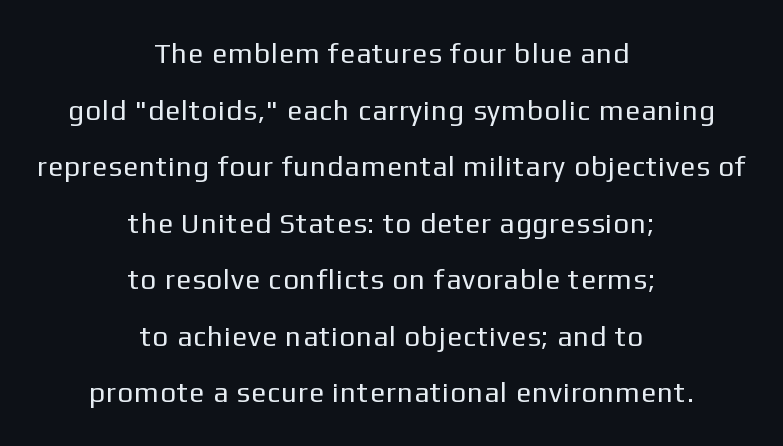
Q: Is the text bold? A: No.
Q: Is the text italic (slanted)? A: No, it is upright.
Q: Is the typeface a serif or a sans-serif typeface? A: Sans-serif.
Q: Is the text underlined? A: No.
Q: How is the paragraph aligned? A: Centered.
Q: Is the spacing between lines tight, normal or loose? A: Loose.
Q: Width (condensed, normal, or wide)? A: Normal.
Q: Stroke contrast? A: Low.
Q: x-height? A: Medium.
Q: Monospaced? A: No.
